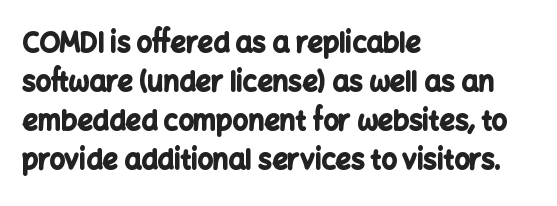
Q: Is the text bold? A: Yes.
Q: Is the text italic (slanted)? A: No, it is upright.
Q: Is the text underlined? A: No.
Q: How is the paragraph aligned? A: Left-aligned.
Q: Is the spacing between letters normal or unusually wide? A: Normal.
Q: Is the spacing between lines tight, normal or loose? A: Normal.
